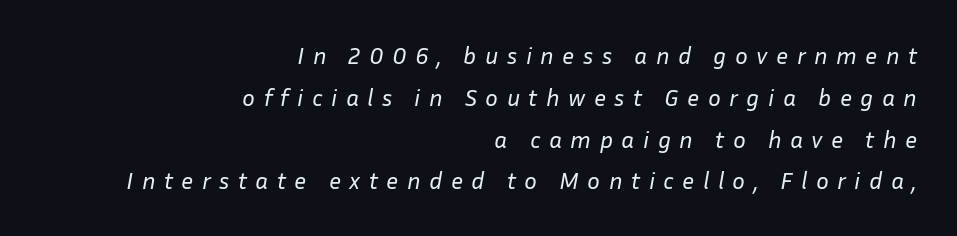
The passage shown is not underscored anywhere. Typeset ragged left — the right edge is the straight one. The weight tops out at a normal text grade. The letters are spread apart with noticeably loose tracking. A typesetter would mark this as italic.
